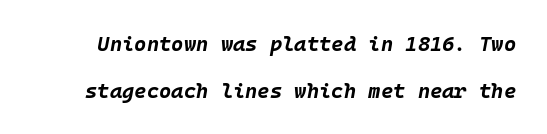
{"italic": "yes", "lean": "right", "slant_degrees": 10, "bold": "yes", "underline": "no", "line_spacing": "loose", "line_spacing_ratio": 2.23, "letter_spacing": "normal", "letter_spacing_em": 0.0, "glyph_px": 21}
